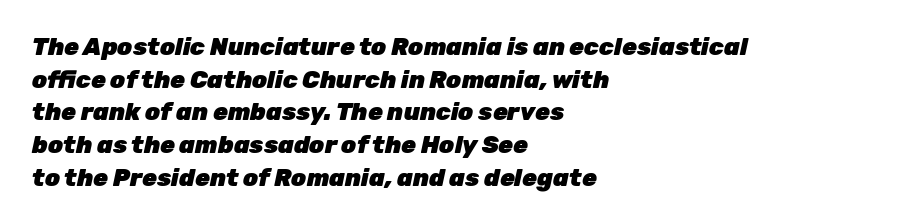
The image shows 24 px bold type, italic (leaning right); set left-aligned, normal line spacing (1.36x), normal letter spacing, not underlined.
